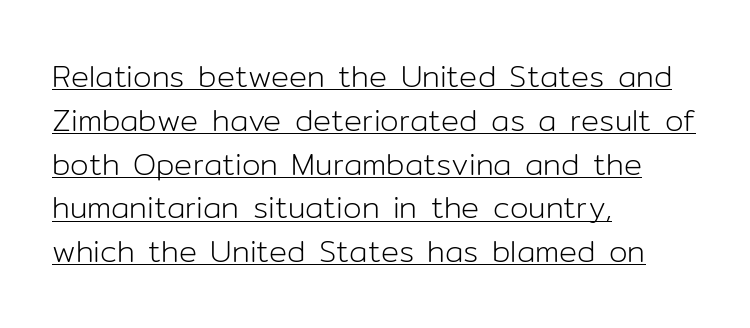
The image shows 30 px light sans-serif type, upright; set left-aligned, normal line spacing (1.46x), normal letter spacing, underlined; low stroke contrast and a medium x-height.
